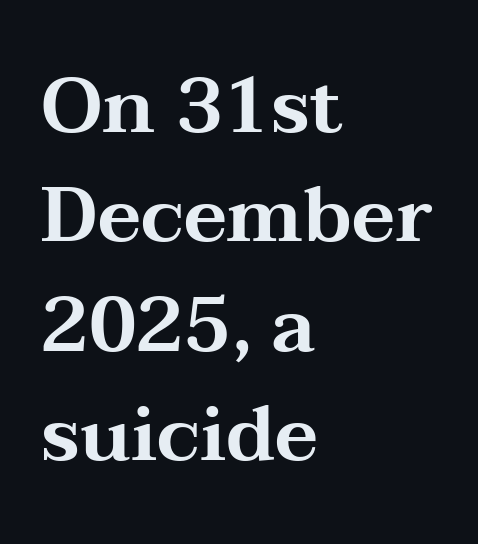
Unmarked baselines from the first word to the last. The rag falls on the right side of this text block. Every stem runs plumb, perpendicular to the baseline. Varying glyph widths throughout — classic text-font behaviour.
